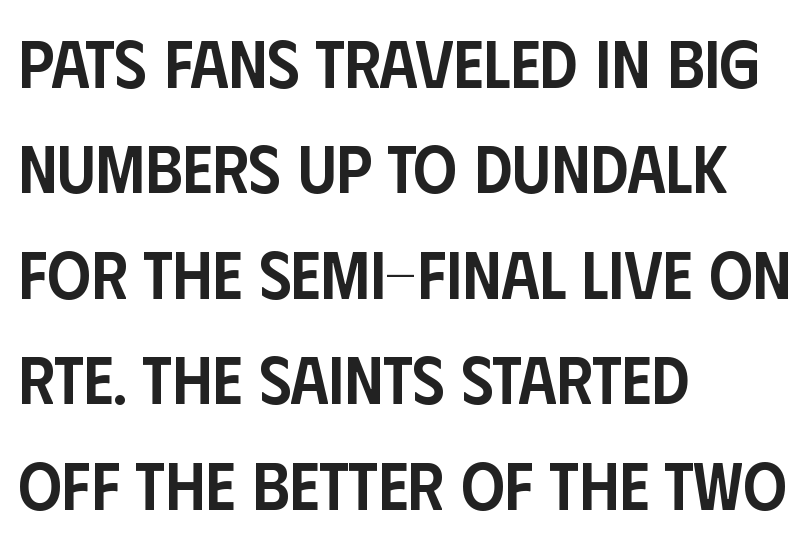
{"serif": "no", "italic": "no", "bold": "semi", "weight": "semibold", "width": "condensed", "stroke_contrast": "low", "x_height": "large", "monospaced": "no", "underline": "no", "align": "left", "line_spacing": "normal", "line_spacing_ratio": 1.55, "letter_spacing": "normal", "letter_spacing_em": 0.0, "glyph_px": 68}
